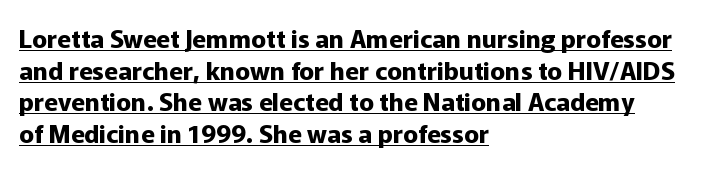
{"italic": "no", "bold": "yes", "underline": "yes", "align": "left", "line_spacing": "normal", "line_spacing_ratio": 1.27, "letter_spacing": "normal", "letter_spacing_em": 0.0, "glyph_px": 25}
